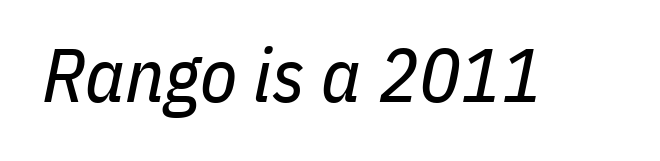
The area under the type is left untouched. The face looks like a standard text weight, possibly lighter. Tracking here is standard; glyphs follow each other at the usual distance. Looks like regular typesetting: each glyph gets only the width it needs.
